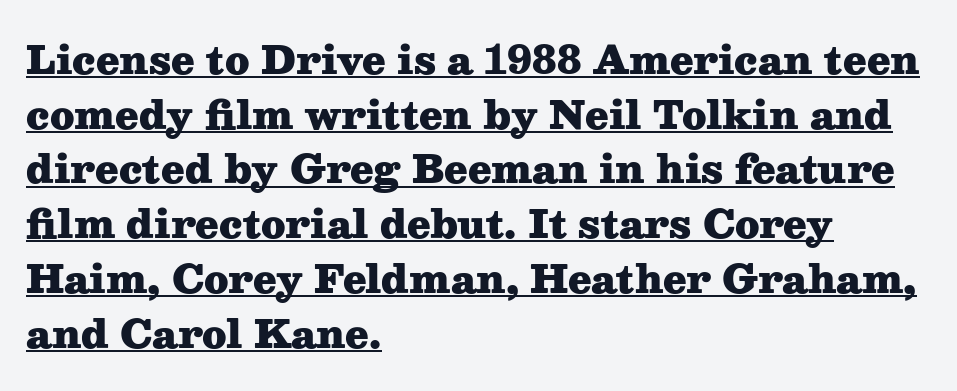
The image shows 38 px heavy, wide serif type, upright; set left-aligned, normal line spacing (1.44x), normal letter spacing, underlined; medium stroke contrast and a medium x-height.
